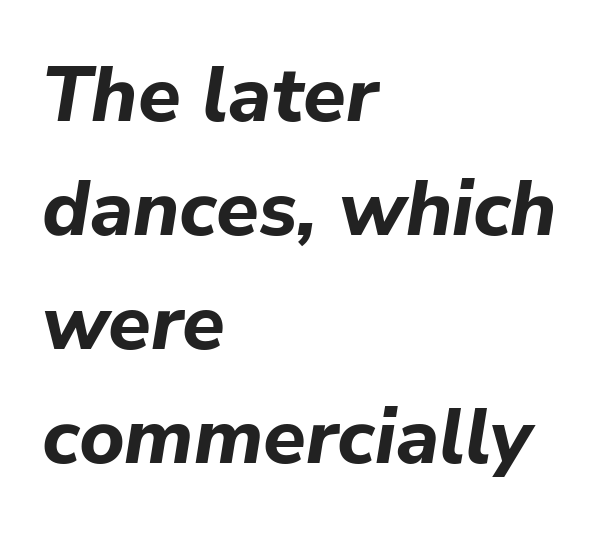
Q: Is the text bold? A: Yes.
Q: Is the text italic (slanted)? A: Yes, it leans right by about 9 degrees.
Q: Is the text underlined? A: No.
Q: How is the paragraph aligned? A: Left-aligned.
Q: Is the spacing between letters normal or unusually wide? A: Normal.
Q: Is the spacing between lines tight, normal or loose? A: Normal.
Q: Width (condensed, normal, or wide)? A: Normal.
Q: Stroke contrast? A: Low.
Q: x-height? A: Medium.
Q: Monospaced? A: No.
